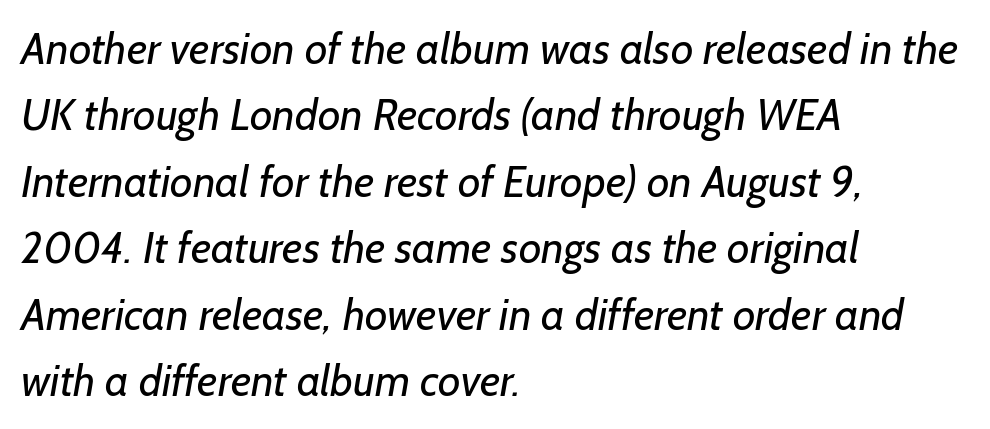
Quick note: underline off. Stems here are at most as thick as an everyday book face. The paragraph has a hard left edge and a soft right edge. How would I describe the line gaps? Plain and ordinary.
